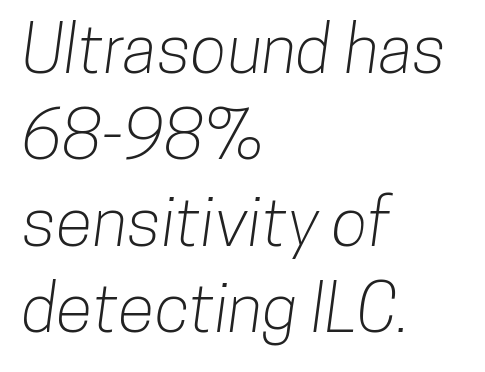
Q: Is the typeface a serif or a sans-serif typeface? A: Sans-serif.
Q: Is the text underlined? A: No.
Q: How is the paragraph aligned? A: Left-aligned.
Q: Is the spacing between letters normal or unusually wide? A: Normal.
Q: Is the spacing between lines tight, normal or loose? A: Normal.
Q: Width (condensed, normal, or wide)? A: Condensed.
Q: Stroke contrast? A: Low.
Q: x-height? A: Medium.
Q: Monospaced? A: No.
